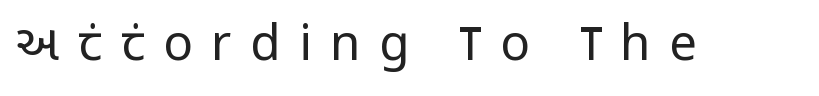
{"serif": "no", "italic": "no", "bold": "no", "weight": "regular", "width": "condensed", "stroke_contrast": "low", "x_height": "large", "monospaced": "no", "underline": "no", "letter_spacing": "wide", "letter_spacing_em": 0.38, "glyph_px": 49}
